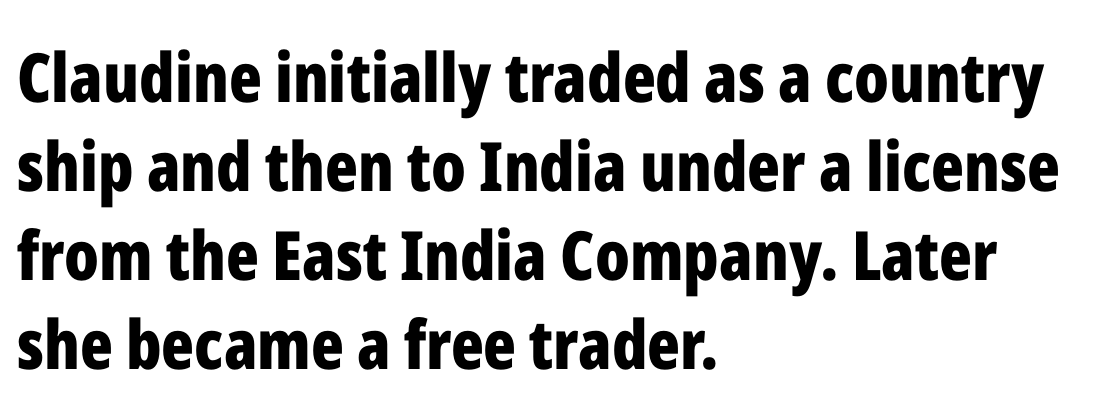
{"serif": "no", "italic": "no", "bold": "yes", "weight": "bold", "width": "condensed", "stroke_contrast": "low", "x_height": "medium", "monospaced": "no", "underline": "no", "align": "left", "line_spacing": "normal", "line_spacing_ratio": 1.31, "letter_spacing": "normal", "letter_spacing_em": 0.0, "glyph_px": 68}
